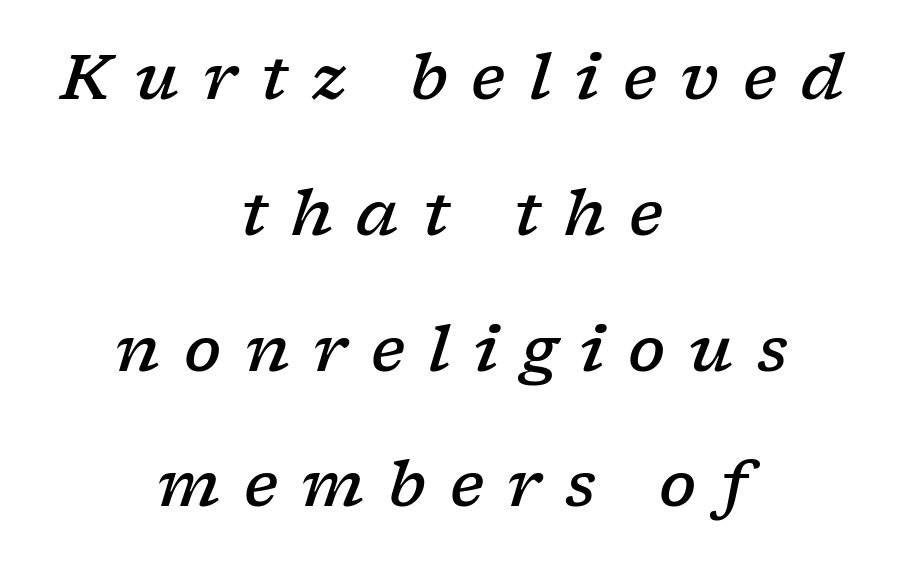
This block would shrink considerably if given ordinary leading; it's expanded now. Check where the strokes stop: tiny serifs finish them off. Plain, unruled lines of type. Which margin do the lines hug? Neither — every line sits in the middle. Style check: oblique. Semibold letterforms, between regular and bold.
